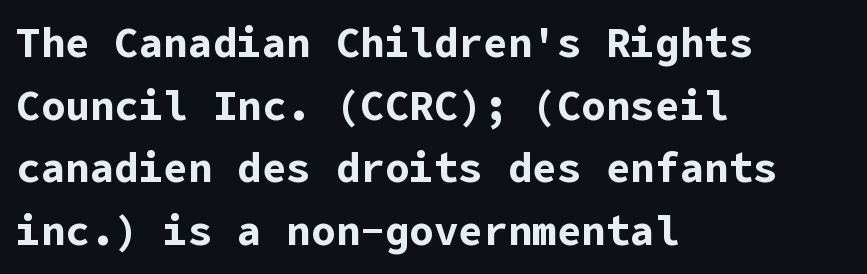
{"serif": "no", "italic": "no", "bold": "yes", "weight": "bold", "width": "normal", "stroke_contrast": "low", "x_height": "medium", "underline": "no", "align": "left", "line_spacing": "normal", "line_spacing_ratio": 1.53, "letter_spacing": "normal", "letter_spacing_em": 0.0, "glyph_px": 41}
